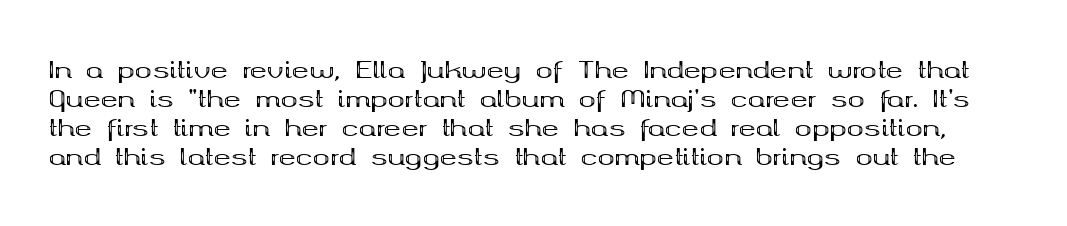
No italicization has been applied; the sample stays upright. Decoration check: the copy has no underline. Weight: bold. Vertical spacing — default. The letters sit at their default tracking, neither squeezed nor spread.
